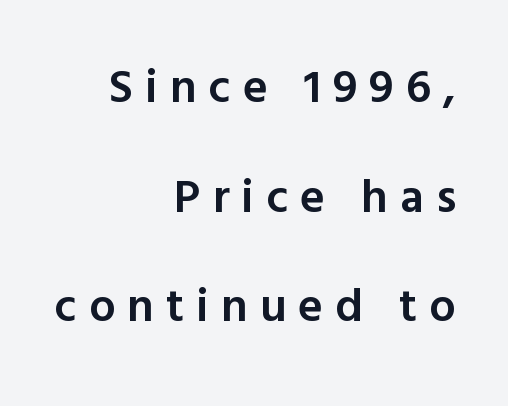
Italic? Not at all — the glyphs are vertical. Right-aligned paragraph, ragged on the left. The text was rendered using a sans face with plain stroke endings. Rule under the text: the space is simply empty.
